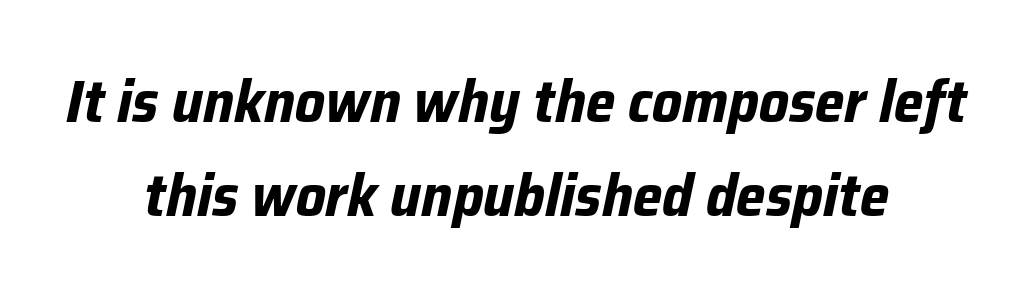
{"italic": "yes", "lean": "right", "slant_degrees": 12, "bold": "yes", "weight": "bold", "width": "normal", "stroke_contrast": "low", "x_height": "medium", "monospaced": "no", "underline": "no", "align": "center", "line_spacing": "normal", "line_spacing_ratio": 1.6, "letter_spacing": "normal", "letter_spacing_em": 0.0, "glyph_px": 59}
